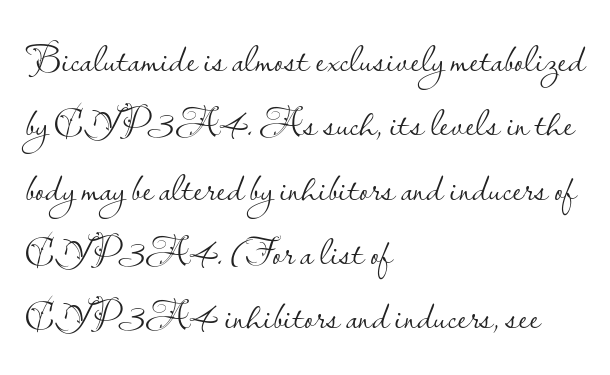
{"serif": "no", "bold": "no", "weight": "light", "width": "normal", "stroke_contrast": "low", "x_height": "small", "monospaced": "no", "underline": "no", "align": "left", "line_spacing": "normal", "line_spacing_ratio": 1.57, "letter_spacing": "normal", "letter_spacing_em": 0.0, "glyph_px": 41}
